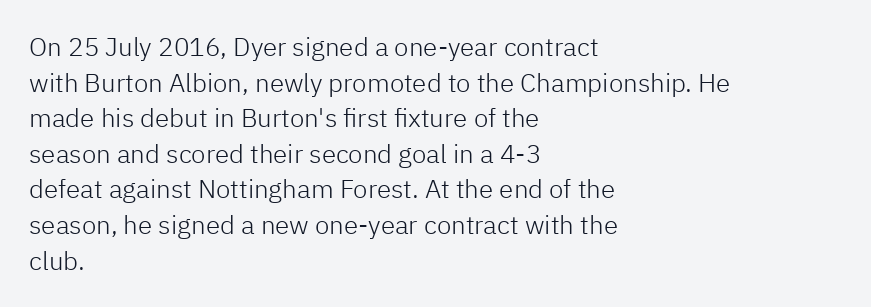
Q: Is the text bold? A: No.
Q: Is the text italic (slanted)? A: No, it is upright.
Q: Is the text underlined? A: No.
Q: How is the paragraph aligned? A: Left-aligned.
Q: Is the spacing between letters normal or unusually wide? A: Normal.
Q: Is the spacing between lines tight, normal or loose? A: Normal.
